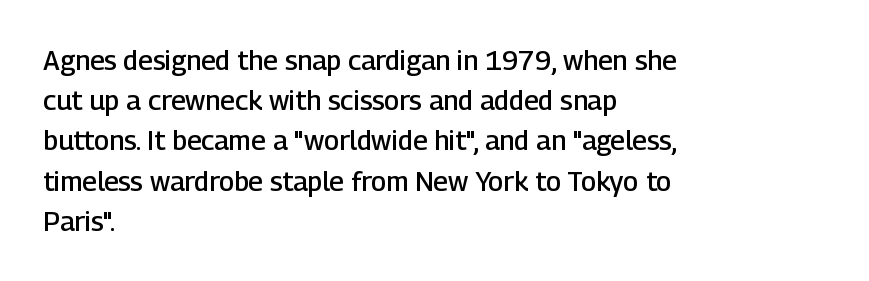
The paragraph has a hard left edge and a soft right edge. Nobody drew a line under any word here. Notice how descenders clear the ascenders below comfortably — that's standard leading. Its strokes are somewhat broadened, the hallmark of semibold type. The axis of the letterforms is exactly vertical. The letterforms sit shoulder to shoulder at normal distance.
